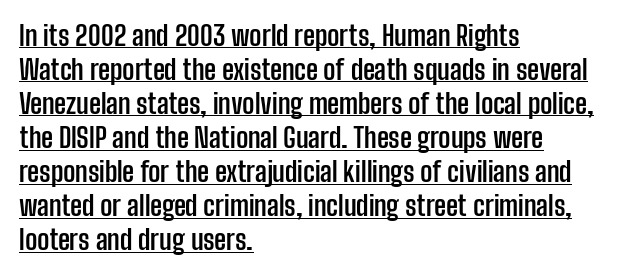
{"italic": "no", "bold": "yes", "underline": "yes", "align": "left", "line_spacing": "normal", "line_spacing_ratio": 1.26, "letter_spacing": "normal", "letter_spacing_em": 0.0, "glyph_px": 27}
